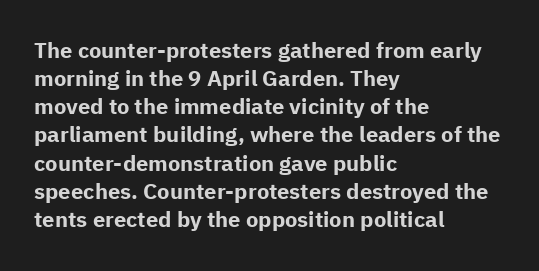
{"italic": "no", "bold": "yes", "underline": "no", "align": "left", "line_spacing": "normal", "line_spacing_ratio": 1.28, "letter_spacing": "normal", "letter_spacing_em": 0.0, "glyph_px": 22}
